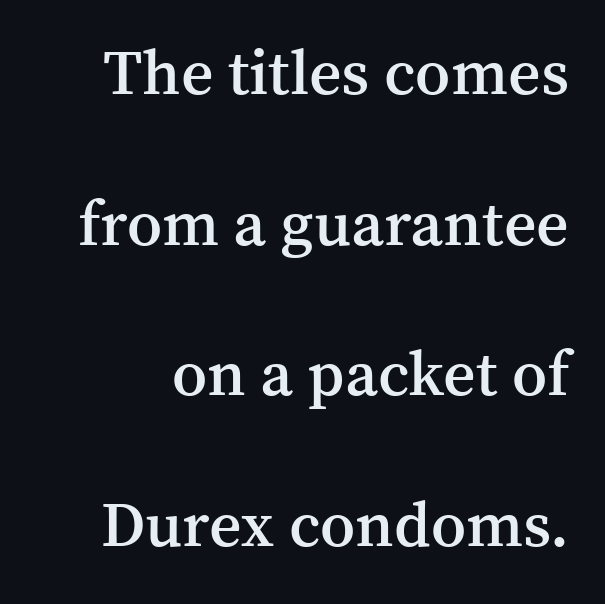
The image shows 63 px semibold serif type, upright; set loose line spacing (2.39x), normal letter spacing, not underlined; medium stroke contrast and a medium x-height.
